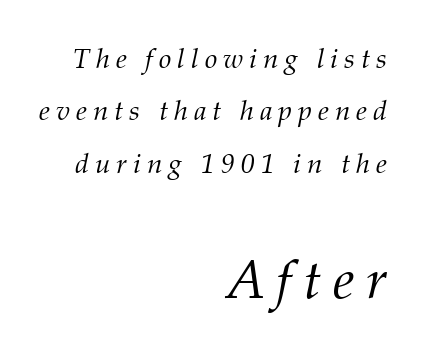
Q: Is the text bold? A: No.
Q: Is the text italic (slanted)? A: Yes, it leans right by about 12 degrees.
Q: Is the typeface a serif or a sans-serif typeface? A: Serif.
Q: Is the text underlined? A: No.
Q: How is the paragraph aligned? A: Right-aligned.
Q: Is the spacing between letters normal or unusually wide? A: Unusually wide.
Q: Which block of text is set in a larger size, the first (top) or the second (bottom)? A: The second (bottom) one.
Q: Width (condensed, normal, or wide)? A: Normal.
Q: Stroke contrast? A: Medium.
Q: x-height? A: Medium.
Q: Monospaced? A: No.
